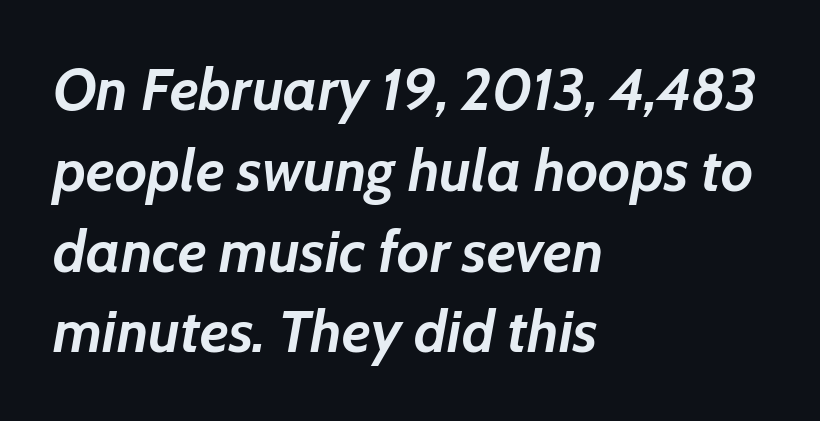
Q: Is the text bold? A: Yes.
Q: Is the text italic (slanted)? A: Yes, it leans right by about 7 degrees.
Q: Is the text underlined? A: No.
Q: How is the paragraph aligned? A: Left-aligned.
Q: Is the spacing between letters normal or unusually wide? A: Normal.
Q: Is the spacing between lines tight, normal or loose? A: Normal.
Q: Width (condensed, normal, or wide)? A: Normal.
Q: Stroke contrast? A: Low.
Q: x-height? A: Medium.
Q: Monospaced? A: No.
